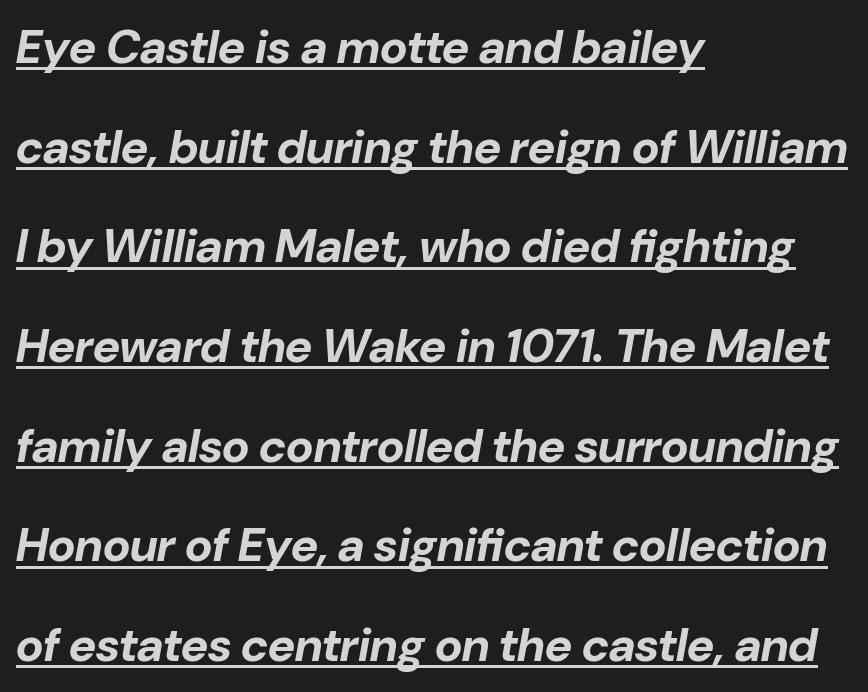
Strokes here are thick enough to call this a true bold. Looks like regular typesetting: each glyph gets only the width it needs. Each word holds together tightly as a unit, with standard inter-letter gaps. One-word summary of the alignment: left. The designer dialed line spacing up above the default.
